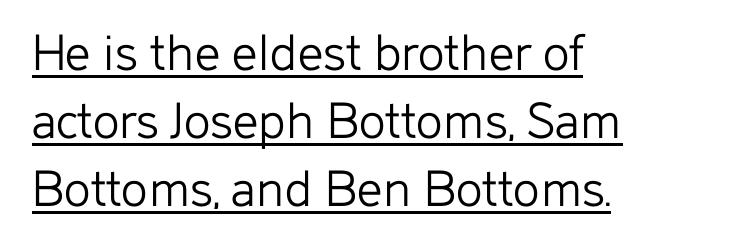
Q: Is the text bold? A: No.
Q: Is the text italic (slanted)? A: No, it is upright.
Q: Is the typeface a serif or a sans-serif typeface? A: Sans-serif.
Q: Is the text underlined? A: Yes.
Q: How is the paragraph aligned? A: Left-aligned.
Q: Is the spacing between letters normal or unusually wide? A: Normal.
Q: Width (condensed, normal, or wide)? A: Normal.
Q: Stroke contrast? A: Low.
Q: x-height? A: Medium.
Q: Monospaced? A: No.
